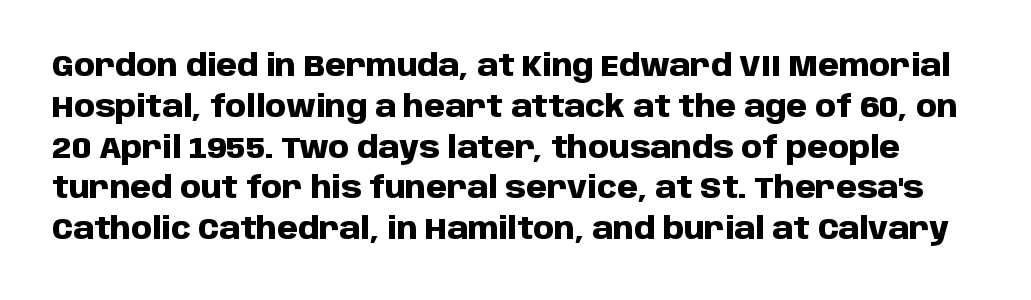
Q: Is the text bold? A: Yes.
Q: Is the text italic (slanted)? A: No, it is upright.
Q: Is the typeface a serif or a sans-serif typeface? A: Sans-serif.
Q: Is the text underlined? A: No.
Q: Is the spacing between letters normal or unusually wide? A: Normal.
Q: Is the spacing between lines tight, normal or loose? A: Normal.
Q: Width (condensed, normal, or wide)? A: Normal.
Q: Stroke contrast? A: Low.
Q: x-height? A: Large.
Q: Monospaced? A: No.
